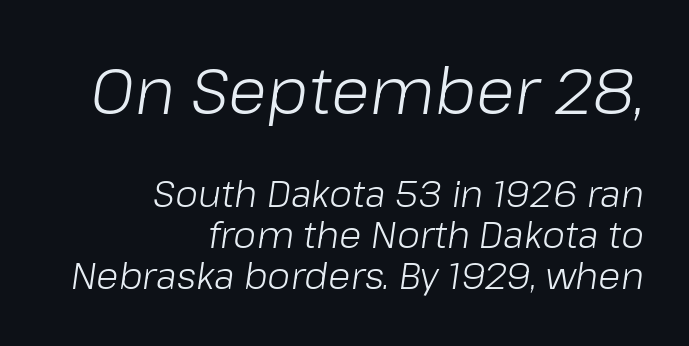
Ink coverage per letter is moderate at most. Note the varied advance widths — an 'i' is clearly narrower than an 'm'. Size contrast runs from large at the top to small at the bottom. The foot of each line stays bare and open.
